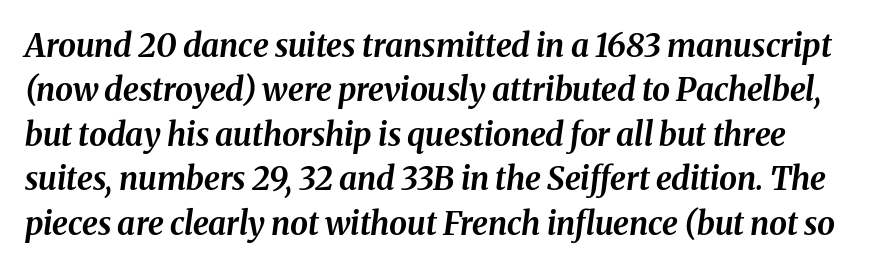
Clear beneath every line of the passage. Is the letter spacing exaggerated? No — it looks like the ordinary default. This is oblique type, the kind used for emphasis or titles. This sample has the flowing, uneven cadence of proportional lettering. The lines sit at an ordinary, default distance from one another.
